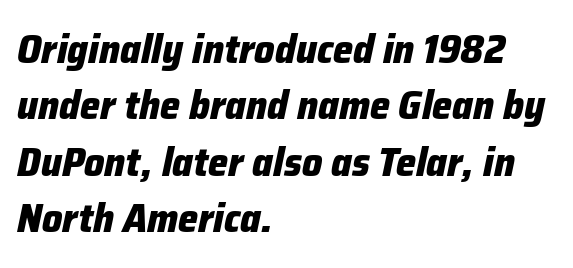
You'd pick this weight for a headline — it's a proper bold. Each word holds together tightly as a unit, with standard inter-letter gaps. The passage shown leans; its letterforms are oblique. Each letter keeps its own natural width here, so spacing adapts to shape.
